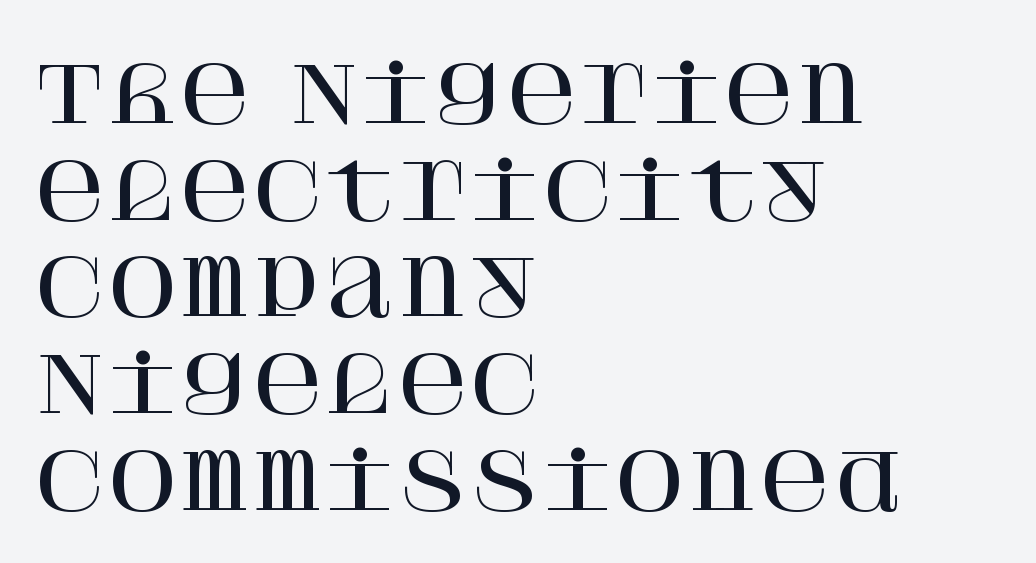
Q: Is the text italic (slanted)? A: No, it is upright.
Q: Is the typeface a serif or a sans-serif typeface? A: Serif.
Q: Is the text underlined? A: No.
Q: How is the paragraph aligned? A: Left-aligned.
Q: Is the spacing between letters normal or unusually wide? A: Normal.
Q: Width (condensed, normal, or wide)? A: Normal.
Q: Stroke contrast? A: High.
Q: x-height? A: Large.
